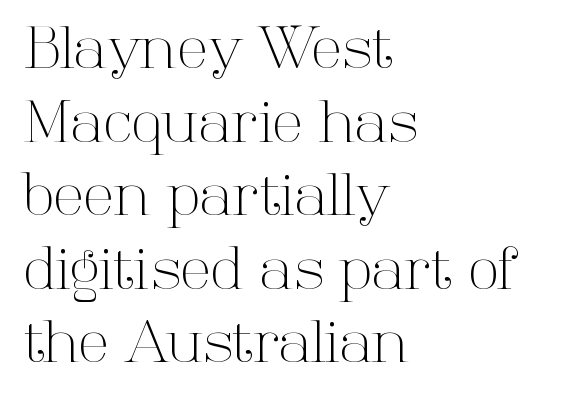
Q: Is the text bold? A: No.
Q: Is the text italic (slanted)? A: No, it is upright.
Q: Is the typeface a serif or a sans-serif typeface? A: Serif.
Q: Is the text underlined? A: No.
Q: How is the paragraph aligned? A: Left-aligned.
Q: Is the spacing between letters normal or unusually wide? A: Normal.
Q: Is the spacing between lines tight, normal or loose? A: Normal.
Q: Width (condensed, normal, or wide)? A: Normal.
Q: Stroke contrast? A: High.
Q: x-height? A: Medium.
Q: Monospaced? A: No.
